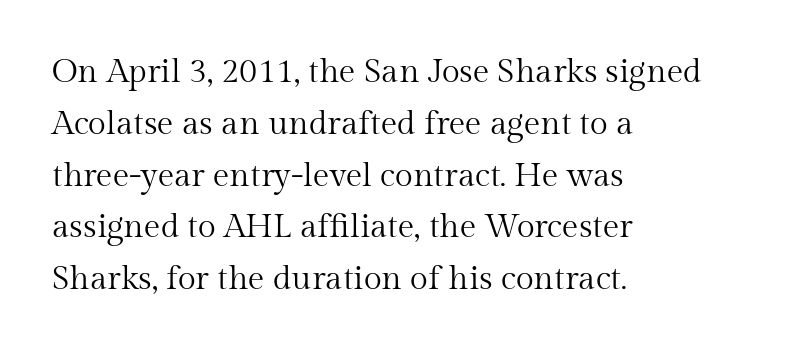
Q: Is the text bold? A: No.
Q: Is the text italic (slanted)? A: No, it is upright.
Q: Is the typeface a serif or a sans-serif typeface? A: Serif.
Q: Is the text underlined? A: No.
Q: How is the paragraph aligned? A: Left-aligned.
Q: Is the spacing between letters normal or unusually wide? A: Normal.
Q: Is the spacing between lines tight, normal or loose? A: Normal.
Q: Width (condensed, normal, or wide)? A: Normal.
Q: Stroke contrast? A: Medium.
Q: x-height? A: Medium.
Q: Monospaced? A: No.
